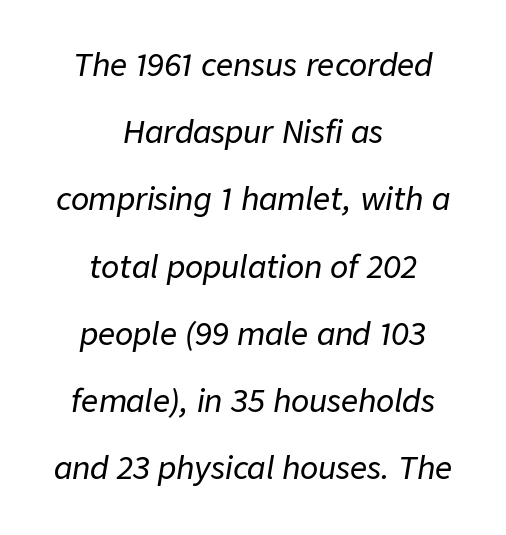
Q: Is the text italic (slanted)? A: Yes, it leans right by about 9 degrees.
Q: Is the text underlined? A: No.
Q: How is the paragraph aligned? A: Centered.
Q: Is the spacing between letters normal or unusually wide? A: Normal.
Q: Is the spacing between lines tight, normal or loose? A: Loose.
Q: Width (condensed, normal, or wide)? A: Normal.
Q: Stroke contrast? A: Low.
Q: x-height? A: Medium.
Q: Monospaced? A: No.
